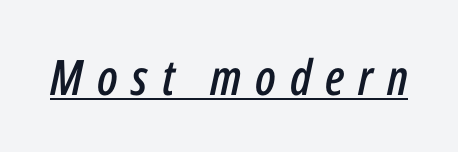
Q: Is the text italic (slanted)? A: Yes, it leans right by about 12 degrees.
Q: Is the text underlined? A: Yes.
Q: Is the spacing between letters normal or unusually wide? A: Unusually wide.
Q: Width (condensed, normal, or wide)? A: Condensed.
Q: Stroke contrast? A: Low.
Q: x-height? A: Medium.
Q: Monospaced? A: No.
